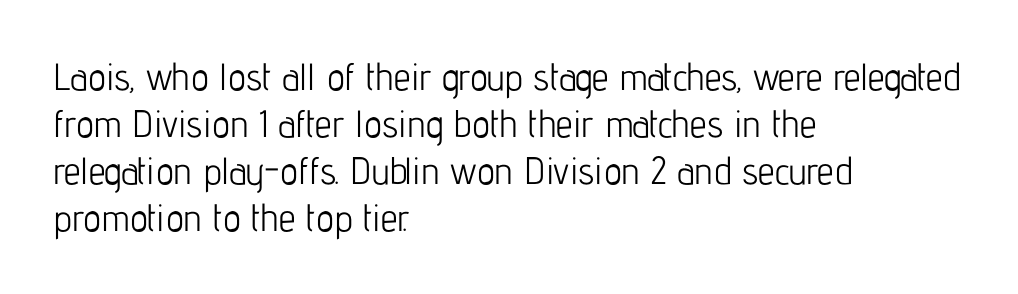
The image shows 38 px light, condensed sans-serif type, upright; set left-aligned, line spacing 1.24x, normal letter spacing, not underlined; low stroke contrast and a medium x-height.
